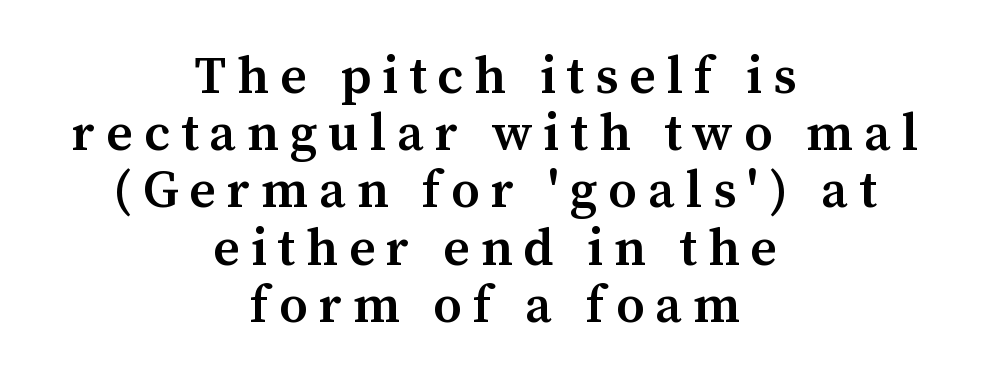
The image shows 52 px semibold serif type, upright; set centered, tight line spacing (1.1x), unusually wide letter spacing (+0.21 em), not underlined; medium stroke contrast and a medium x-height.
